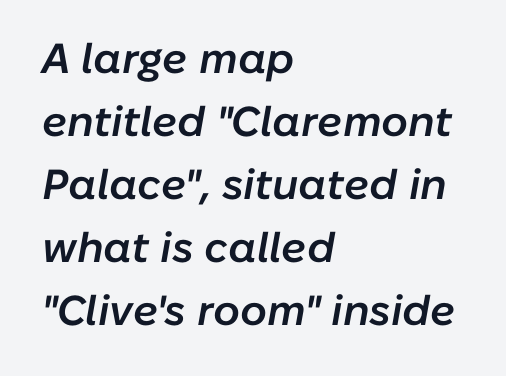
Spacing verdict: proportional, widths tailored to each character. Slant detected: the letters are inclined. Glyph-to-glyph distance matches everyday printed text. Short and long lines alike share a common starting point at left. What weight is shown? A semibold, between regular and bold. Words float on clear page, feet unadorned.
